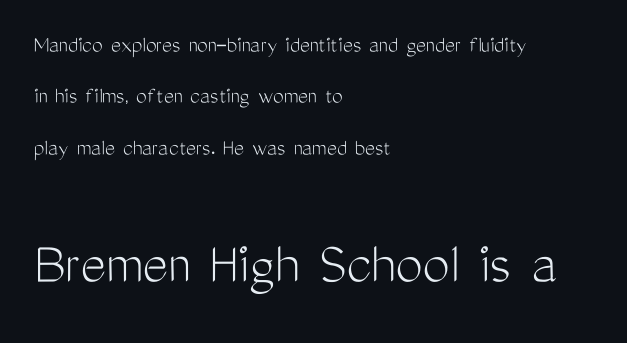
Q: Is the text bold? A: No.
Q: Is the text italic (slanted)? A: No, it is upright.
Q: Is the typeface a serif or a sans-serif typeface? A: Sans-serif.
Q: Is the text underlined? A: No.
Q: How is the paragraph aligned? A: Left-aligned.
Q: Is the spacing between letters normal or unusually wide? A: Normal.
Q: Is the spacing between lines tight, normal or loose? A: Loose.
Q: Which block of text is set in a larger size, the first (top) or the second (bottom)? A: The second (bottom) one.
Q: Width (condensed, normal, or wide)? A: Condensed.
Q: Stroke contrast? A: Medium.
Q: x-height? A: Medium.
Q: Monospaced? A: No.
